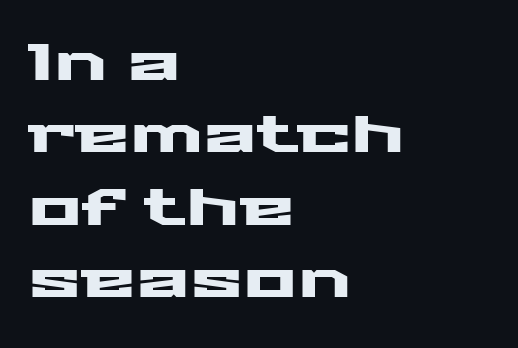
Q: Is the text italic (slanted)? A: No, it is upright.
Q: Is the typeface a serif or a sans-serif typeface? A: Sans-serif.
Q: Is the text underlined? A: No.
Q: How is the paragraph aligned? A: Left-aligned.
Q: Is the spacing between letters normal or unusually wide? A: Normal.
Q: Is the spacing between lines tight, normal or loose? A: Normal.
Q: Width (condensed, normal, or wide)? A: Wide.
Q: Stroke contrast? A: Medium.
Q: x-height? A: Medium.
Q: Monospaced? A: No.
